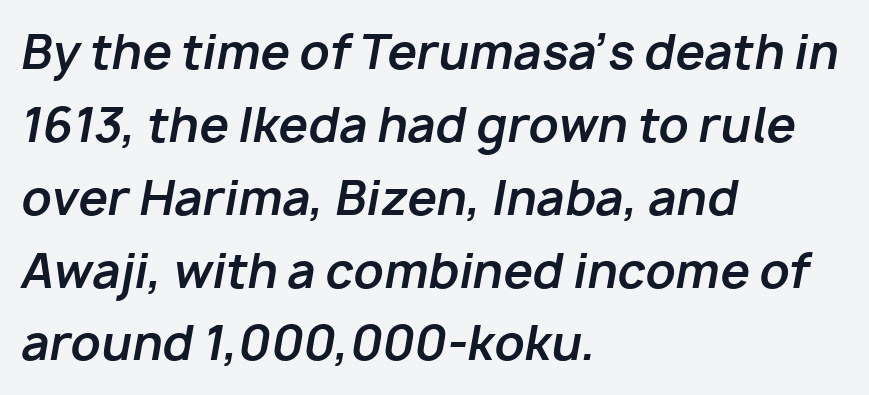
Bold? Absolutely — the strokes are thick and heavy. Posture: slanted. Type without underlining. Vertical spacing — default. Reading down the block, your eye returns to a fixed left position each line.
